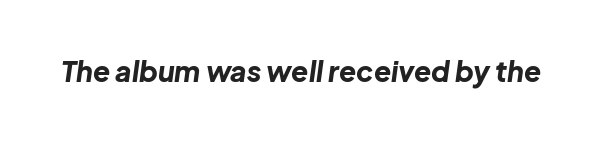
Pretty heavy lettering here — definitely bold. The space beneath each line is pristine and unruled. An italicized treatment has been applied to the whole sample. Here the designer chose a conventional face with non-uniform glyph widths. The letters sit at their default tracking, neither squeezed nor spread.
